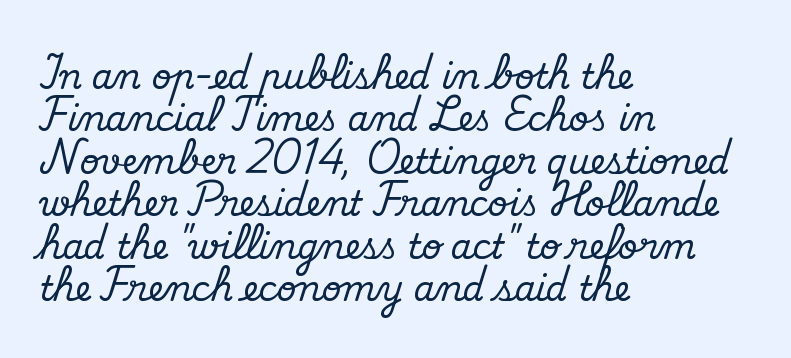
{"serif": "yes", "width": "normal", "stroke_contrast": "medium", "x_height": "small", "monospaced": "no", "underline": "no", "align": "left", "line_spacing": "normal", "line_spacing_ratio": 1.25, "letter_spacing": "normal", "letter_spacing_em": 0.0, "glyph_px": 34}
